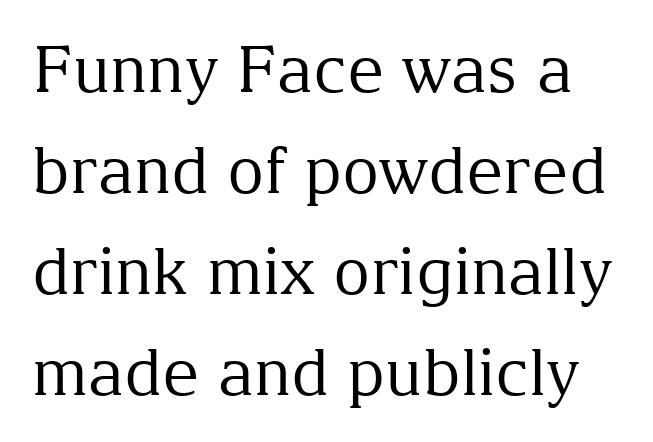
Each letter's strokes conclude with small projecting serifs. The letters advance in unequal steps, a hallmark of proportional type. Each row of text sits above clean, open space. The designer left line spacing at the default.
